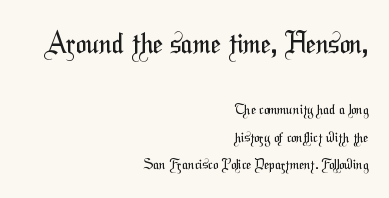
{"serif": "no", "bold": "no", "weight": "regular", "width": "condensed", "stroke_contrast": "medium", "x_height": "medium", "monospaced": "no", "underline": "no", "align": "right", "line_spacing": "loose", "line_spacing_ratio": 1.96, "letter_spacing": "normal", "letter_spacing_em": 0.0, "larger_block": "first", "size_ratio": 2.0, "glyph_px": 28}
